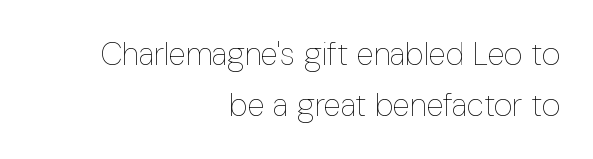
Is there any slant? The stems are plumb. The typesetting does not lean heavy: it is not bold. Normally led — the rows are evenly, conventionally spaced. Reading down the block, your eye finds every line finishing at a fixed right position.
